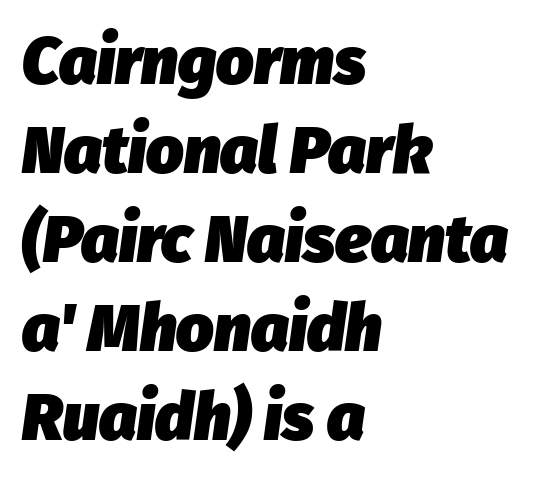
The image shows 66 px heavy type, italic (leaning right); set left-aligned, normal line spacing (1.35x), normal letter spacing, not underlined; low stroke contrast and a medium x-height.
